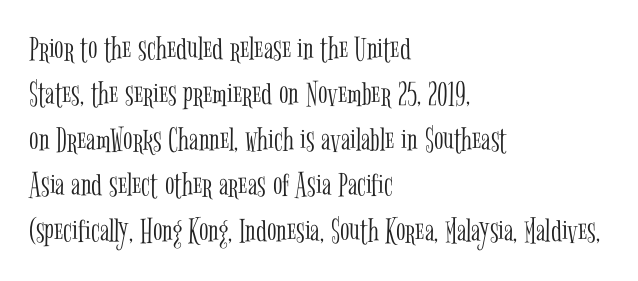
{"serif": "yes", "italic": "no", "bold": "no", "weight": "light", "width": "condensed", "stroke_contrast": "low", "x_height": "medium", "monospaced": "no", "underline": "no", "align": "left", "line_spacing": "normal", "line_spacing_ratio": 1.3, "letter_spacing": "normal", "letter_spacing_em": 0.0, "glyph_px": 35}
